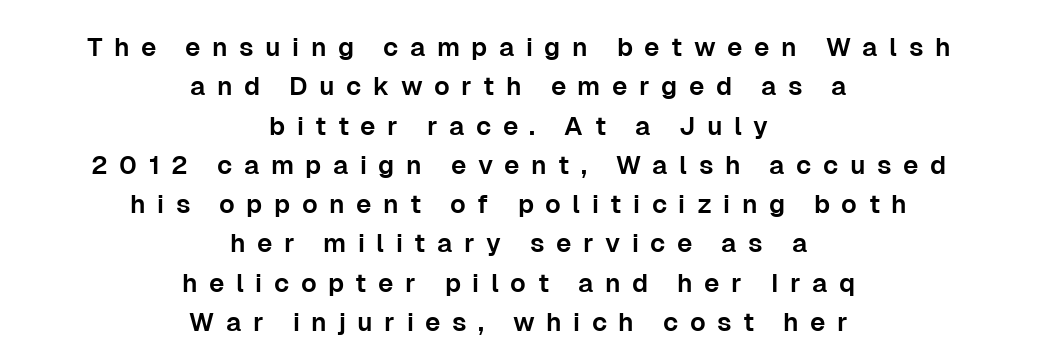
{"italic": "no", "underline": "no", "align": "center", "line_spacing": "normal", "line_spacing_ratio": 1.51, "letter_spacing": "wide", "letter_spacing_em": 0.44, "glyph_px": 26}
